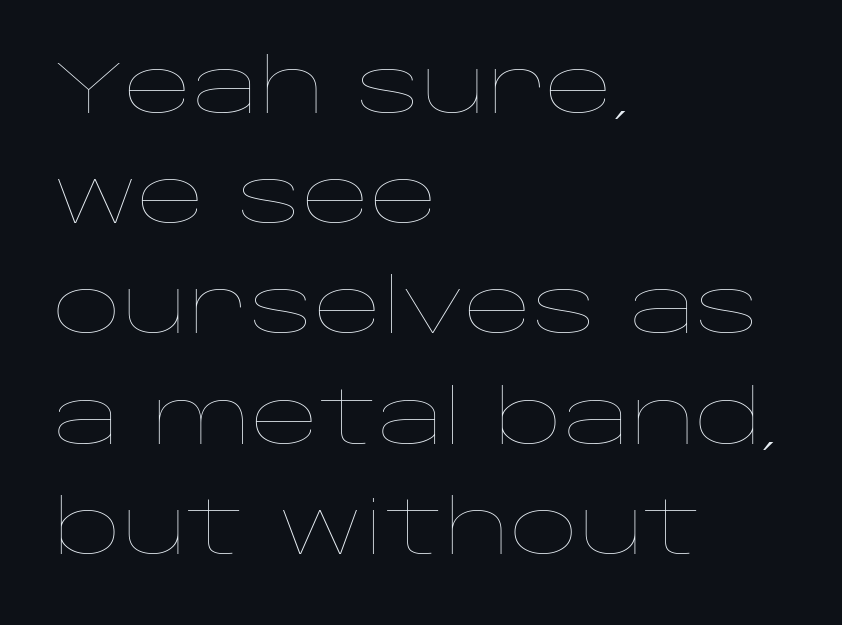
{"italic": "no", "bold": "no", "weight": "thin", "width": "wide", "stroke_contrast": "low", "x_height": "large", "monospaced": "no", "underline": "no", "align": "left", "line_spacing": "normal", "line_spacing_ratio": 1.47, "letter_spacing": "normal", "letter_spacing_em": 0.0, "glyph_px": 75}
